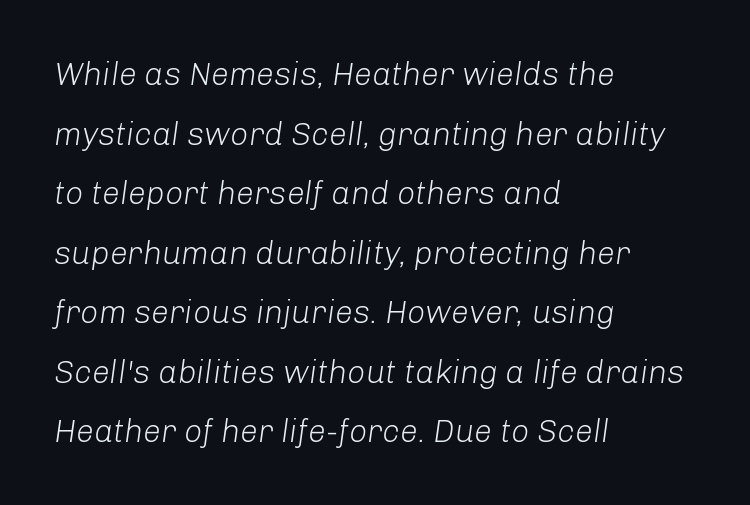
The image shows 32 px light type, italic (leaning right); set left-aligned, line spacing 1.86x, normal letter spacing, not underlined; low stroke contrast and a medium x-height.
